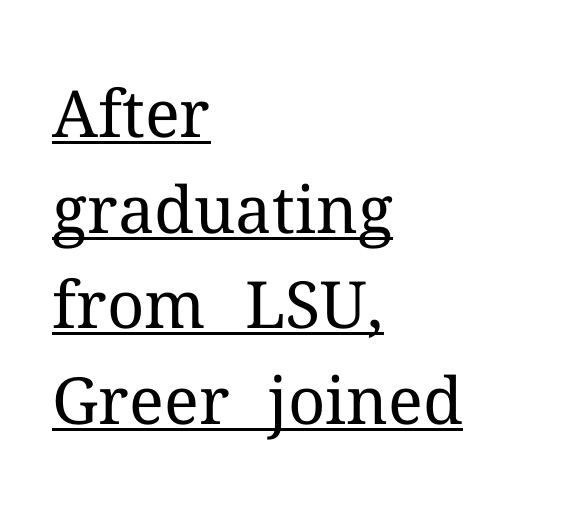
Compared with typical body copy, the letter spacing here is the same. This sample carries an underscore along the baseline area. The characters display serif detailing at their extremities. The lines in this sample share a left origin and differ only in where they stop. Unbolded letterforms with no extra heft.
